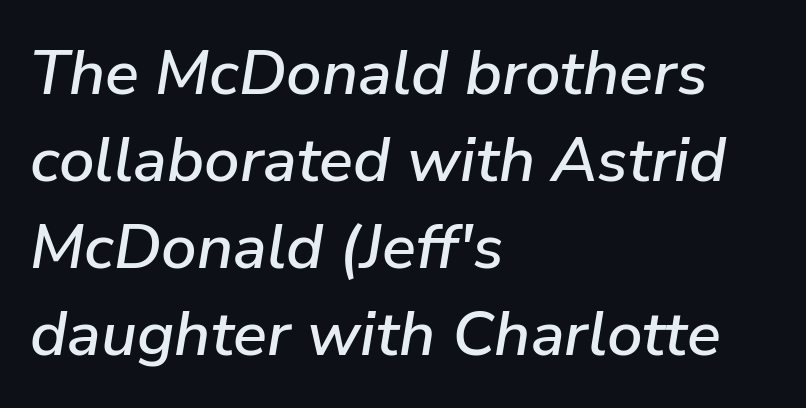
Q: Is the text italic (slanted)? A: Yes, it leans right by about 9 degrees.
Q: Is the text underlined? A: No.
Q: How is the paragraph aligned? A: Left-aligned.
Q: Is the spacing between letters normal or unusually wide? A: Normal.
Q: Is the spacing between lines tight, normal or loose? A: Normal.
Q: Width (condensed, normal, or wide)? A: Normal.
Q: Stroke contrast? A: Low.
Q: x-height? A: Medium.
Q: Monospaced? A: No.
